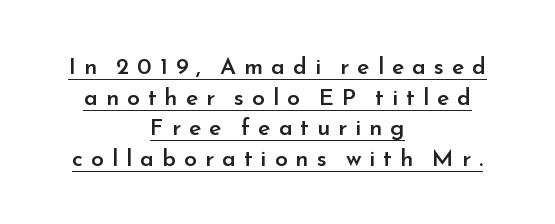
Q: Is the text bold? A: Semi-bold.
Q: Is the text italic (slanted)? A: No, it is upright.
Q: Is the text underlined? A: Yes.
Q: How is the paragraph aligned? A: Centered.
Q: Is the spacing between letters normal or unusually wide? A: Unusually wide.
Q: Is the spacing between lines tight, normal or loose? A: Normal.
